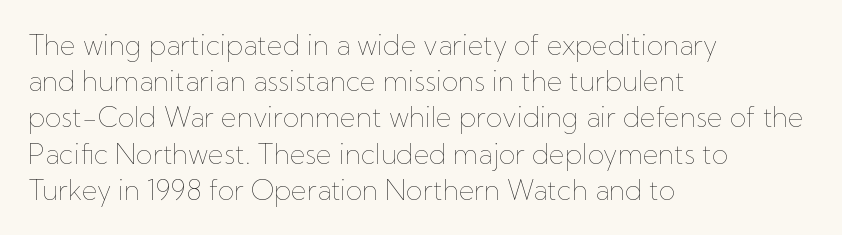
The image shows 27 px text type, upright; set left-aligned, normal line spacing (1.34x), normal letter spacing, not underlined.
